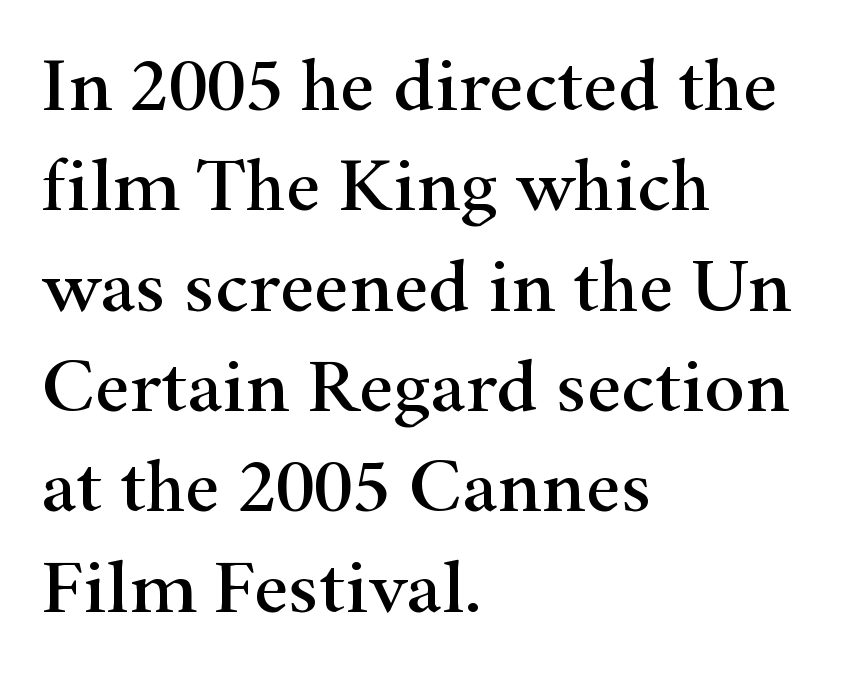
Summary of vertical rhythm: regular, with standard interline spacing. Unmarked baselines from the first word to the last. Students, note that the glyphs here touch the page at normal intervals. Typographically, this falls in the serif category. The axis of the letterforms is exactly vertical. Looks like regular typesetting: each glyph gets only the width it needs.
